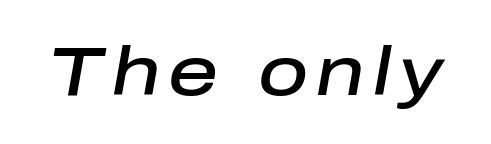
Type without underlining. A semibold gives these letters moderate extra thickness, short of bold. Rendered with sloped, italic letterforms. Think of a printed novel: that variable character pitch is what you see here.
